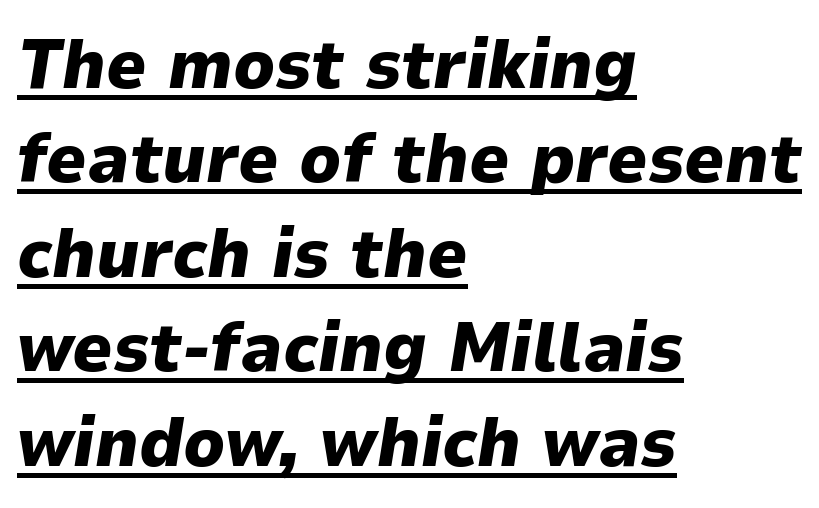
The lettering is marked with a stroke running underneath it. Compared with an ordinary text face, these strokes are far heavier — a full bold. Spacing verdict: proportional, widths tailored to each character. Looking at the ascenders, they clearly lean.
